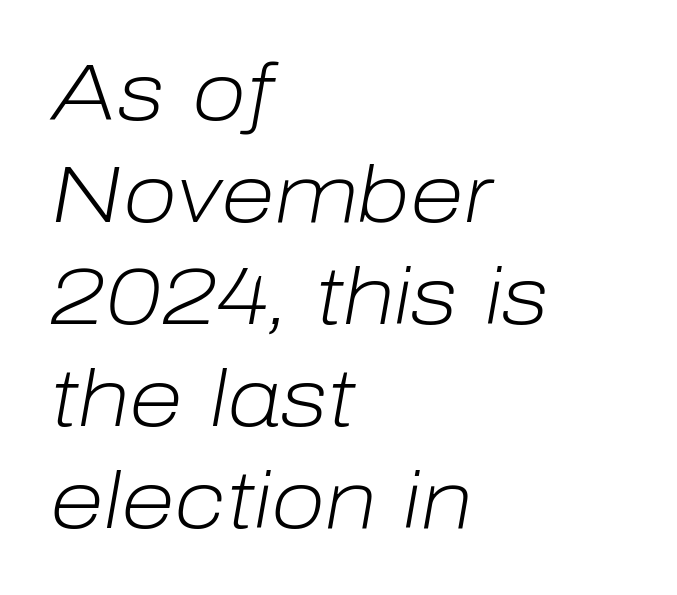
Q: Is the text bold? A: No.
Q: Is the text italic (slanted)? A: Yes, it leans right by about 10 degrees.
Q: Is the text underlined? A: No.
Q: How is the paragraph aligned? A: Left-aligned.
Q: Is the spacing between letters normal or unusually wide? A: Normal.
Q: Is the spacing between lines tight, normal or loose? A: Normal.
Q: Width (condensed, normal, or wide)? A: Normal.
Q: Stroke contrast? A: Low.
Q: x-height? A: Medium.
Q: Monospaced? A: No.
